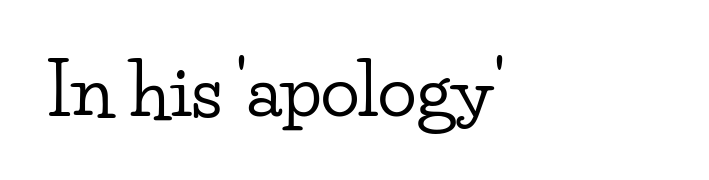
Q: Is the text italic (slanted)? A: No, it is upright.
Q: Is the typeface a serif or a sans-serif typeface? A: Serif.
Q: Is the text underlined? A: No.
Q: How is the paragraph aligned? A: Left-aligned.
Q: Is the spacing between letters normal or unusually wide? A: Normal.
Q: Width (condensed, normal, or wide)? A: Wide.
Q: Stroke contrast? A: Low.
Q: x-height? A: Small.
Q: Monospaced? A: No.
